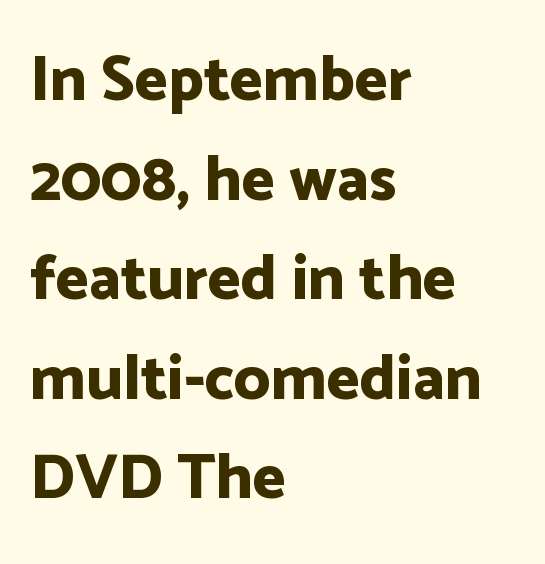
Q: Is the text bold? A: Yes.
Q: Is the text italic (slanted)? A: No, it is upright.
Q: Is the typeface a serif or a sans-serif typeface? A: Sans-serif.
Q: Is the text underlined? A: No.
Q: How is the paragraph aligned? A: Left-aligned.
Q: Is the spacing between letters normal or unusually wide? A: Normal.
Q: Is the spacing between lines tight, normal or loose? A: Normal.
Q: Width (condensed, normal, or wide)? A: Normal.
Q: Stroke contrast? A: Low.
Q: x-height? A: Medium.
Q: Monospaced? A: No.
